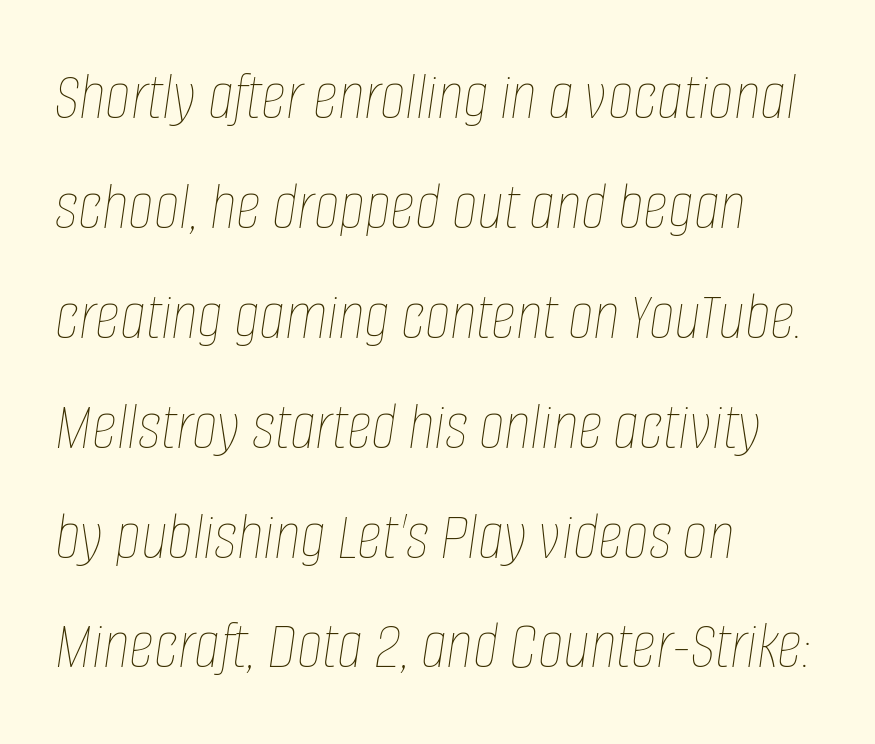
The letters advance in unequal steps, a hallmark of proportional type. These glyphs show unthickened strokes, regular width or finer. Words appear dense and cohesive because spacing is normal. Leading matches the norm, producing a regular column. Italic? Definitely — the glyphs are oblique.
